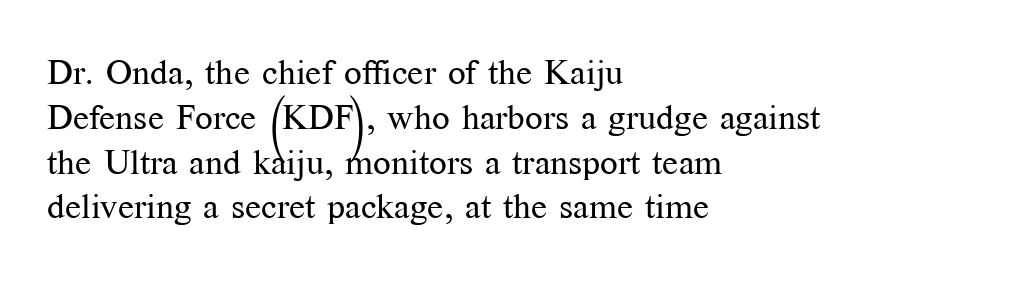
The image shows 35 px regular-weight serif type, upright; set left-aligned, normal line spacing (1.28x), normal letter spacing, not underlined; medium stroke contrast and a medium x-height.
